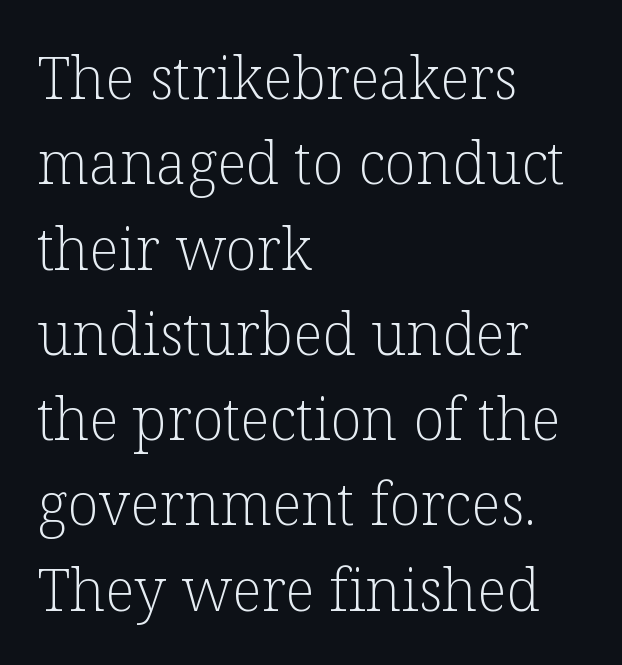
{"serif": "yes", "italic": "no", "bold": "no", "weight": "light", "width": "normal", "stroke_contrast": "low", "x_height": "medium", "monospaced": "no", "underline": "no", "align": "left", "line_spacing": "normal", "line_spacing_ratio": 1.47, "letter_spacing": "normal", "letter_spacing_em": 0.0, "glyph_px": 58}
